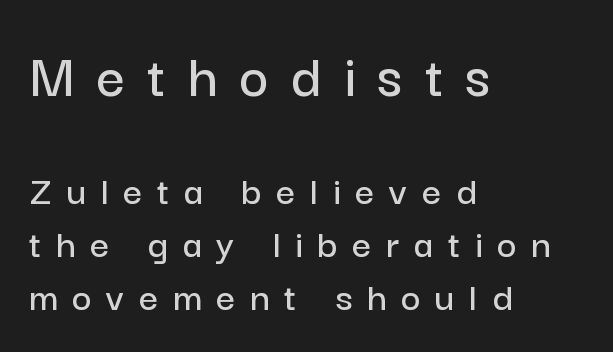
The image shows 63 px sans-serif type, upright; set left-aligned, normal line spacing (1.26x), unusually wide letter spacing (+0.35 em), not underlined; the first (top) block is 1.5x larger; low stroke contrast and a medium x-height.
